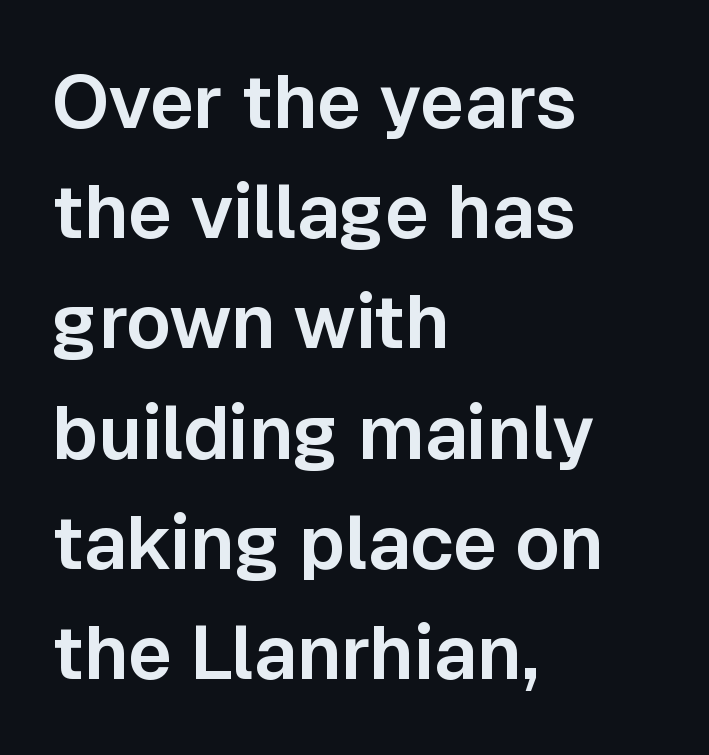
This sample uses plain, unmodified letter spacing. Proportional: the letters do not fall into vertical columns. Type without underlining. Typographically, this falls in the sans-serif category. These lines are set flush left with a ragged right edge. The designer left line spacing at the default.
